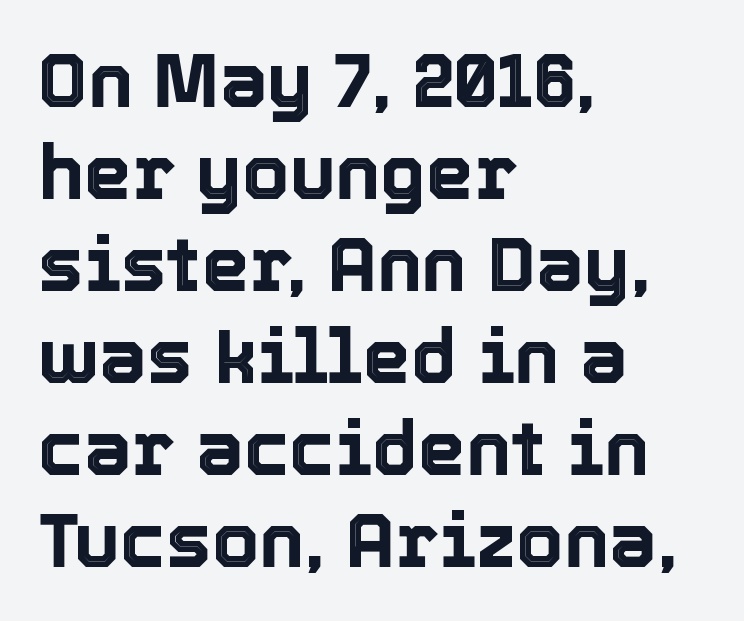
{"italic": "no", "width": "normal", "x_height": "medium", "monospaced": "no", "underline": "no", "align": "left", "line_spacing_ratio": 1.21, "letter_spacing": "normal", "letter_spacing_em": 0.0, "glyph_px": 76}
